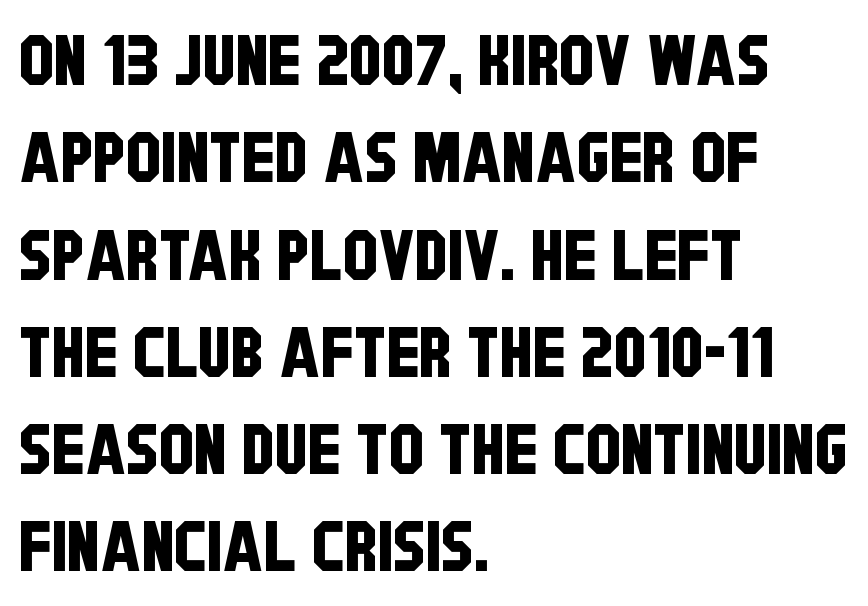
You could call the tracking neutral — neither tight nor loose. Proportional: the letters do not fall into vertical columns. Notice how descenders clear the ascenders below comfortably — that's standard leading. The words here are not underlined. Nothing sits at the stroke ends, so this counts as sans-serif.
